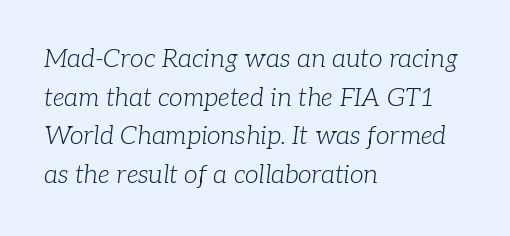
The image shows 25 px text type, italic (leaning right); set left-aligned, normal line spacing (1.55x), normal letter spacing, not underlined.
